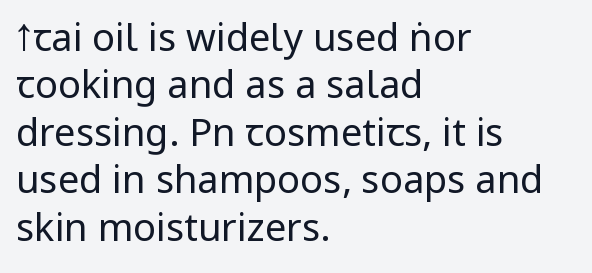
The strokes are not fattened; the text isn't bold. Beneath every word, the page is bare. Each letter keeps its own natural width here, so spacing adapts to shape. The vertical gap from one line to the next is medium. The specimen reads as upright at a glance.
